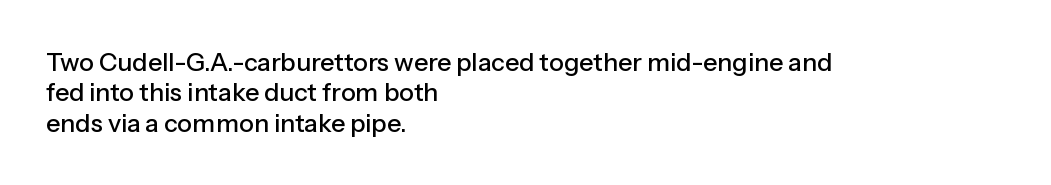
{"italic": "no", "underline": "no", "align": "left", "line_spacing_ratio": 1.22, "letter_spacing": "normal", "letter_spacing_em": 0.0, "glyph_px": 25}
